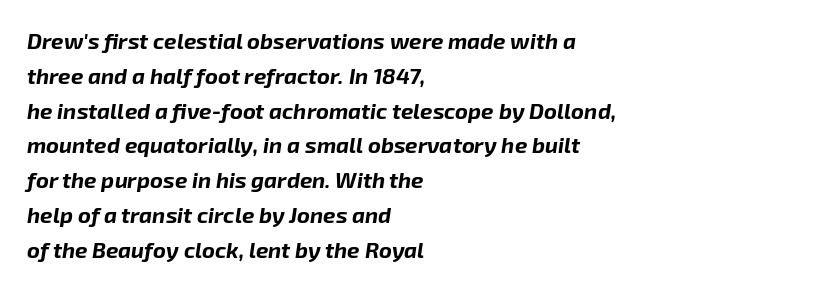
The image shows 22 px bold type, italic (leaning right); set left-aligned, normal line spacing (1.58x), normal letter spacing, not underlined.
